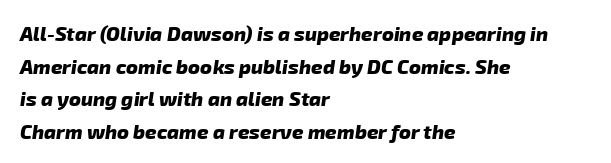
{"bold": "yes", "underline": "no", "align": "left", "line_spacing": "normal", "line_spacing_ratio": 1.63, "letter_spacing": "normal", "letter_spacing_em": 0.0, "glyph_px": 20}
